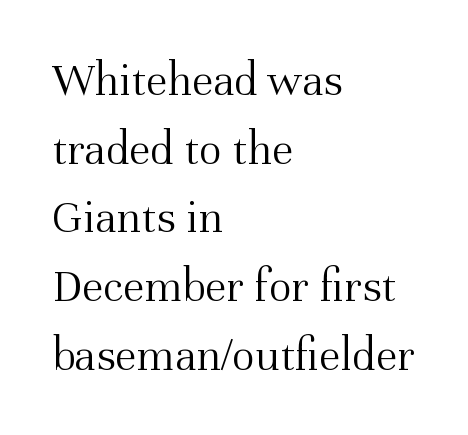
The image shows 48 px light serif type, upright; set left-aligned, normal line spacing (1.43x), normal letter spacing, not underlined; medium stroke contrast and a medium x-height.
